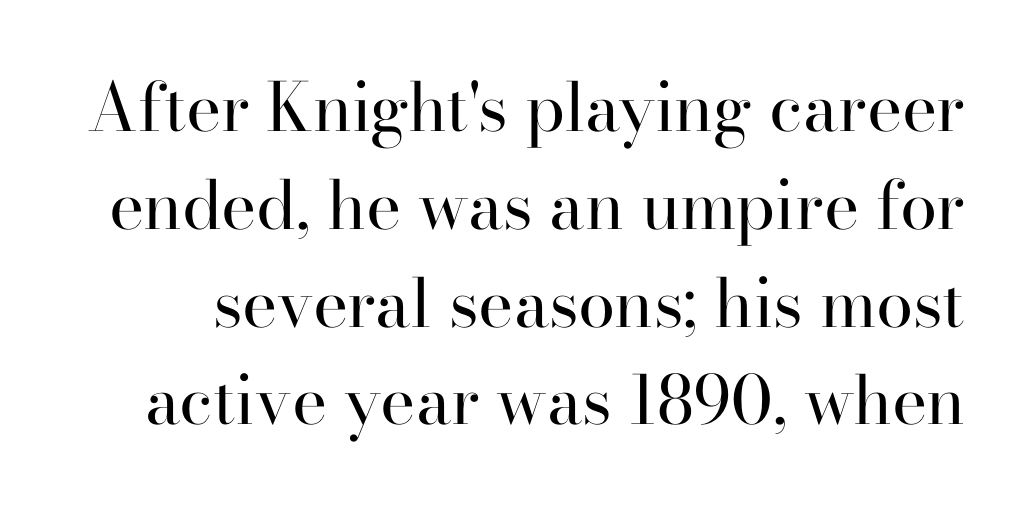
Q: Is the text bold? A: No.
Q: Is the text italic (slanted)? A: No, it is upright.
Q: Is the typeface a serif or a sans-serif typeface? A: Serif.
Q: Is the text underlined? A: No.
Q: Is the spacing between letters normal or unusually wide? A: Normal.
Q: Is the spacing between lines tight, normal or loose? A: Normal.
Q: Width (condensed, normal, or wide)? A: Normal.
Q: Stroke contrast? A: High.
Q: x-height? A: Small.
Q: Monospaced? A: No.
